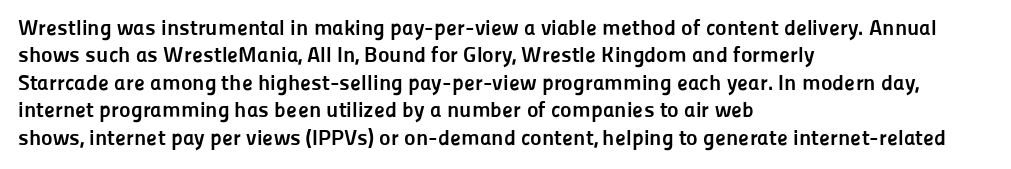
Only glyphs here, with clear space below each row. The type sits square on the baseline with zero lean. Short note: letters normally spaced. Summary of vertical rhythm: regular, with standard interline spacing. Thick stems and heavy bowls — unmistakably bold. Short and long lines alike share a common starting point at left.
